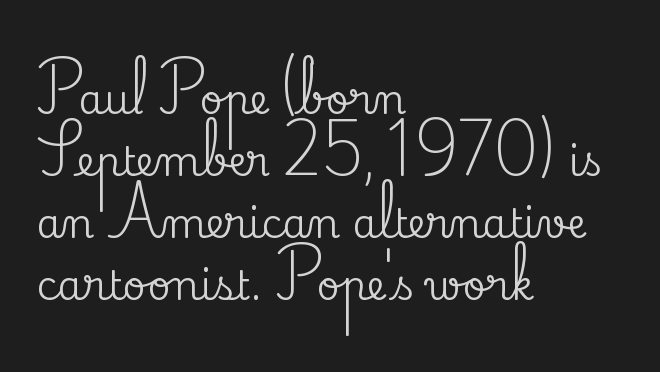
What stands out about the letter spacing? Nothing — it is the standard amount. The type sits square on the baseline with zero lean. The passage shown is typeset with a serif family. Decoration check: the copy has no underline.
